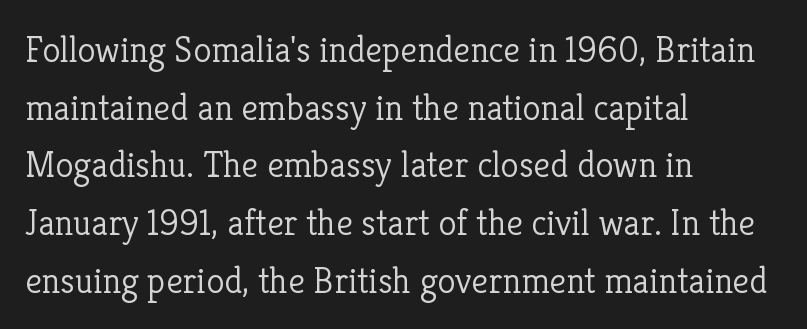
Q: Is the text bold? A: No.
Q: Is the text italic (slanted)? A: No, it is upright.
Q: Is the typeface a serif or a sans-serif typeface? A: Serif.
Q: Is the text underlined? A: No.
Q: How is the paragraph aligned? A: Left-aligned.
Q: Is the spacing between letters normal or unusually wide? A: Normal.
Q: Is the spacing between lines tight, normal or loose? A: Normal.
Q: Width (condensed, normal, or wide)? A: Normal.
Q: Stroke contrast? A: Low.
Q: x-height? A: Medium.
Q: Monospaced? A: No.
